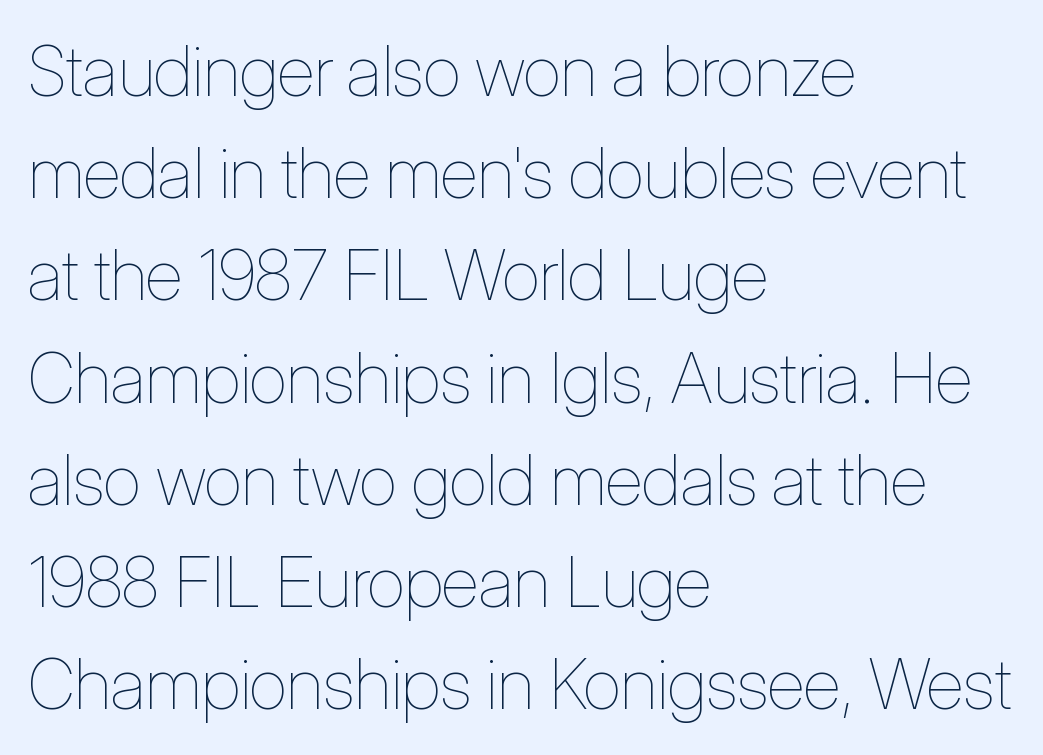
The image shows 70 px thin, condensed type, upright; set left-aligned, normal line spacing (1.46x), normal letter spacing, not underlined; low stroke contrast and a medium x-height.
